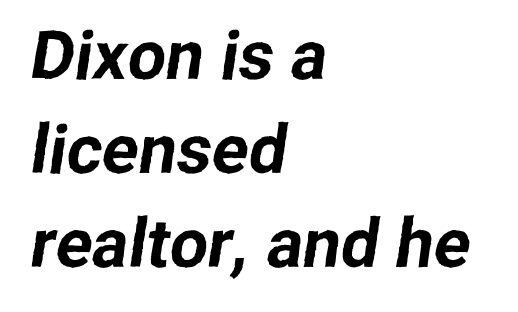
{"serif": "no", "width": "normal", "stroke_contrast": "low", "x_height": "medium", "monospaced": "no", "underline": "no", "align": "left", "line_spacing": "normal", "line_spacing_ratio": 1.38, "letter_spacing": "normal", "letter_spacing_em": 0.0, "glyph_px": 68}
